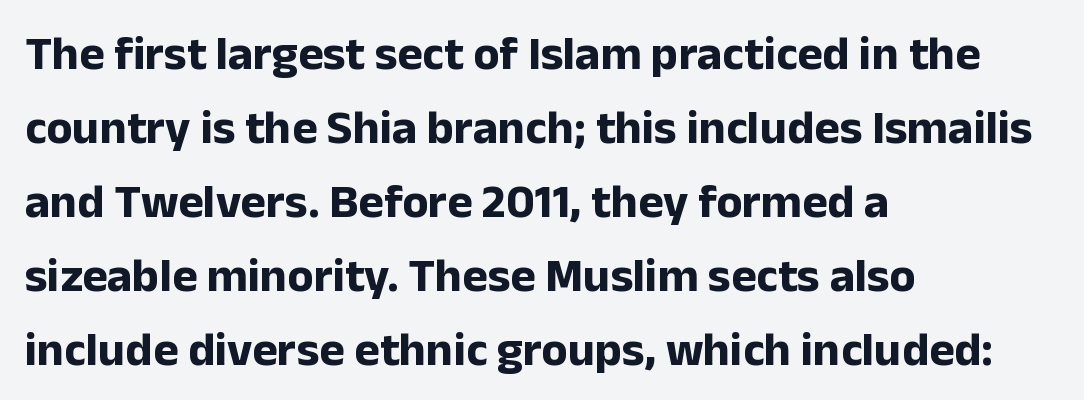
A clean baseline with only descenders dipping below it. Notice how descenders clear the ascenders below comfortably — that's standard leading. Typesetter's note: full bold, strokes at maximum text heaviness. Alignment: flush left.
